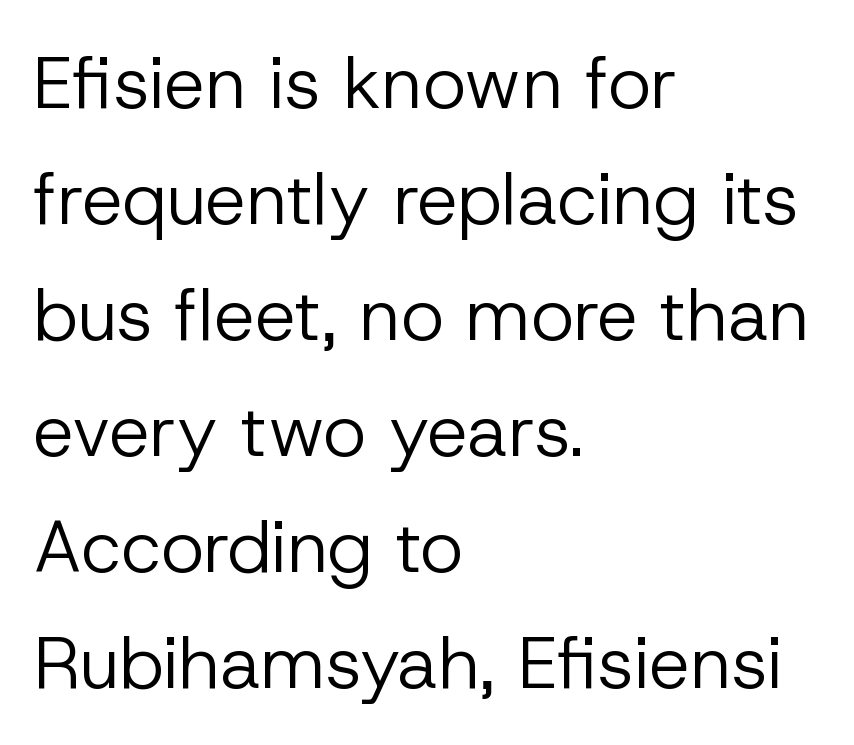
Q: Is the text bold? A: No.
Q: Is the text italic (slanted)? A: No, it is upright.
Q: Is the typeface a serif or a sans-serif typeface? A: Sans-serif.
Q: Is the text underlined? A: No.
Q: How is the paragraph aligned? A: Left-aligned.
Q: Is the spacing between letters normal or unusually wide? A: Normal.
Q: Is the spacing between lines tight, normal or loose? A: Normal.
Q: Width (condensed, normal, or wide)? A: Normal.
Q: Stroke contrast? A: Low.
Q: x-height? A: Medium.
Q: Monospaced? A: No.
